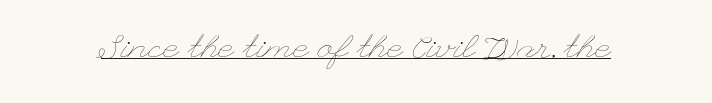
{"bold": "no", "weight": "thin", "width": "wide", "stroke_contrast": "low", "x_height": "small", "underline": "yes", "letter_spacing": "normal", "letter_spacing_em": 0.0, "glyph_px": 33}
